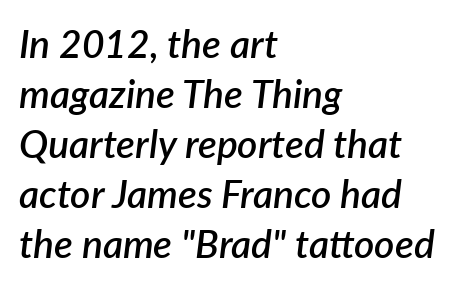
Q: Is the text bold? A: Semi-bold.
Q: Is the text italic (slanted)? A: Yes, it leans right by about 7 degrees.
Q: Is the text underlined? A: No.
Q: How is the paragraph aligned? A: Left-aligned.
Q: Is the spacing between letters normal or unusually wide? A: Normal.
Q: Is the spacing between lines tight, normal or loose? A: Normal.
Q: Width (condensed, normal, or wide)? A: Normal.
Q: Stroke contrast? A: Low.
Q: x-height? A: Medium.
Q: Monospaced? A: No.
